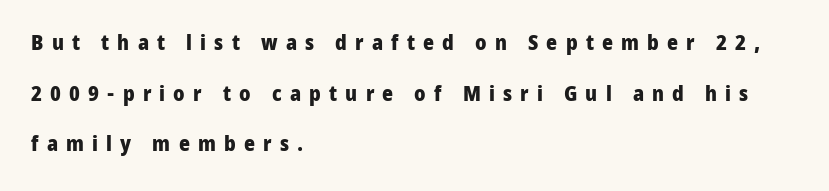
The image shows 21 px bold type, upright; set left-aligned, loose line spacing (2.41x), unusually wide letter spacing (+0.39 em), not underlined.
